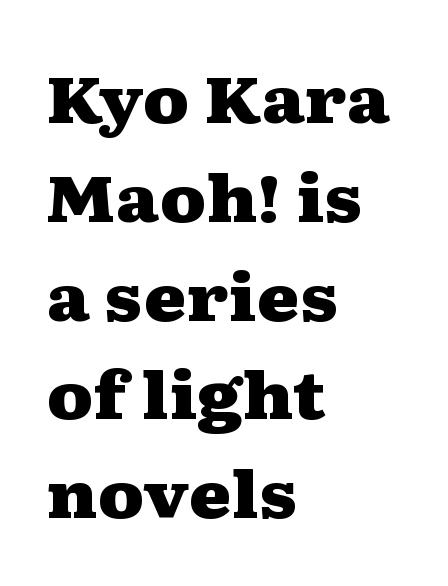
{"serif": "yes", "italic": "no", "bold": "yes", "weight": "heavy", "width": "wide", "stroke_contrast": "medium", "x_height": "medium", "monospaced": "no", "underline": "no", "align": "left", "line_spacing": "normal", "line_spacing_ratio": 1.52, "letter_spacing": "normal", "letter_spacing_em": 0.0, "glyph_px": 65}
